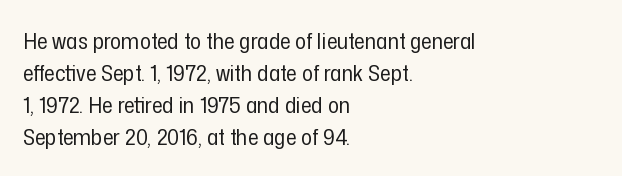
Q: Is the text bold? A: No.
Q: Is the text italic (slanted)? A: No, it is upright.
Q: Is the text underlined? A: No.
Q: How is the paragraph aligned? A: Left-aligned.
Q: Is the spacing between letters normal or unusually wide? A: Normal.
Q: Is the spacing between lines tight, normal or loose? A: Normal.
